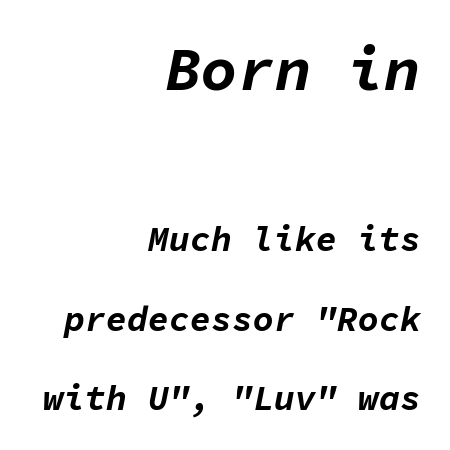
{"italic": "yes", "lean": "right", "slant_degrees": 11, "bold": "yes", "weight": "bold", "width": "normal", "stroke_contrast": "low", "x_height": "medium", "monospaced": "yes", "underline": "no", "align": "right", "line_spacing": "loose", "line_spacing_ratio": 2.27, "letter_spacing": "normal", "letter_spacing_em": 0.0, "larger_block": "first", "size_ratio": 1.74, "glyph_px": 61}
